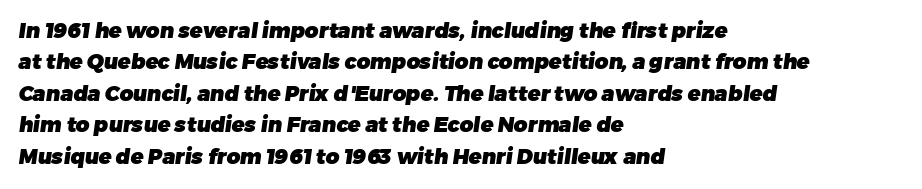
Q: Is the text bold? A: Yes.
Q: Is the text underlined? A: No.
Q: How is the paragraph aligned? A: Left-aligned.
Q: Is the spacing between letters normal or unusually wide? A: Normal.
Q: Is the spacing between lines tight, normal or loose? A: Normal.
